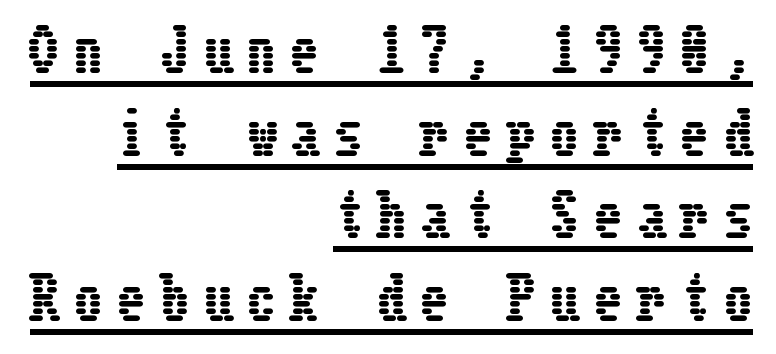
The image shows 57 px condensed type, upright; set right-aligned, normal line spacing (1.45x), unusually wide letter spacing (+0.26 em), underlined; low stroke contrast and a medium x-height.
